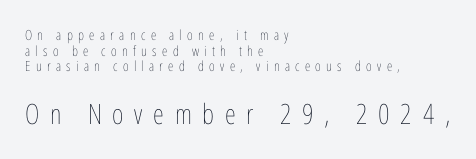
Q: Is the text bold? A: No.
Q: Is the text italic (slanted)? A: No, it is upright.
Q: Is the text underlined? A: No.
Q: How is the paragraph aligned? A: Left-aligned.
Q: Is the spacing between letters normal or unusually wide? A: Unusually wide.
Q: Is the spacing between lines tight, normal or loose? A: Tight.
Q: Which block of text is set in a larger size, the first (top) or the second (bottom)? A: The second (bottom) one.
Q: Width (condensed, normal, or wide)? A: Condensed.
Q: Stroke contrast? A: Low.
Q: x-height? A: Medium.
Q: Monospaced? A: No.
